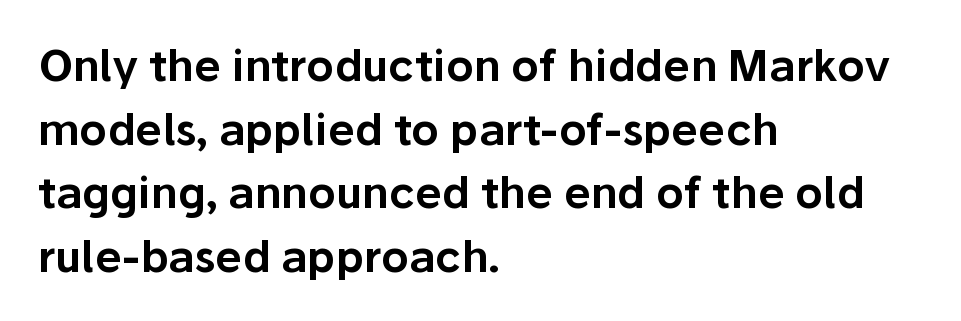
{"serif": "no", "italic": "no", "width": "normal", "stroke_contrast": "low", "x_height": "medium", "monospaced": "no", "underline": "no", "align": "left", "line_spacing": "normal", "line_spacing_ratio": 1.48, "letter_spacing": "normal", "letter_spacing_em": 0.0, "glyph_px": 43}
